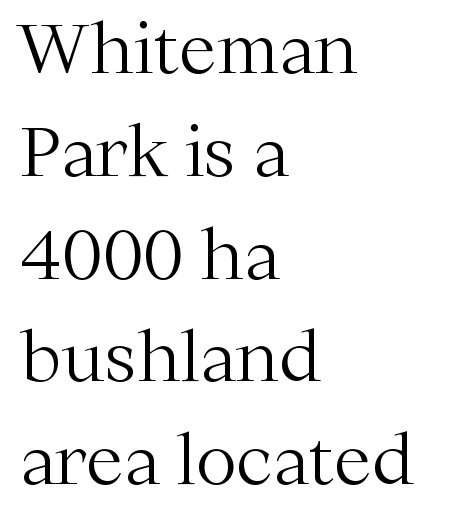
Heaviness? Minimal to ordinary, like unemphasized prose. Does extra space separate the letters? No, they use regular spacing. The words here are not underlined. These lines are set flush left with a ragged right edge.
